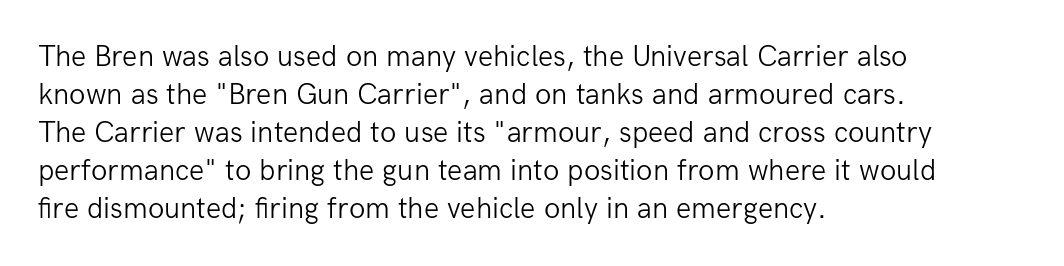
The image shows 30 px light sans-serif type, upright; set left-aligned, normal line spacing (1.27x), normal letter spacing, not underlined; low stroke contrast and a medium x-height.
